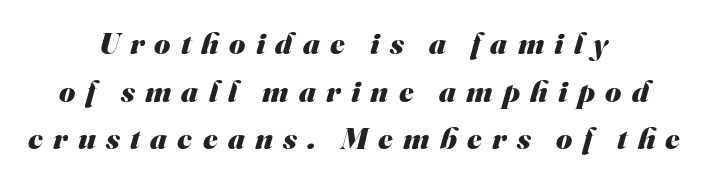
Strokes here are thick enough to call this a true bold. The font family rendered here belongs to the sans-serif group. Baseline-to-baseline distance is the conventional proportion of letter height. In terms of letterspacing, this is a distinctly airy, spread setting. The paragraph shown floats in the horizontal middle. Rule under the text: the space is simply empty.
